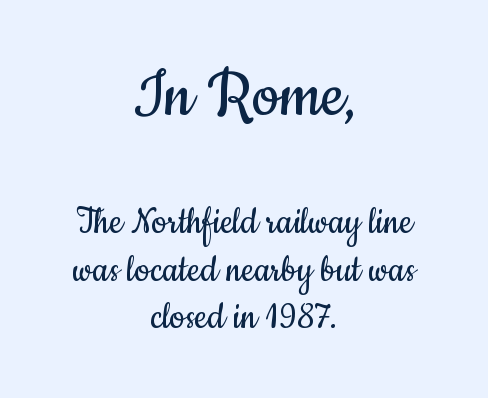
The block sitting higher on the canvas is the one with enlarged characters. Both edges are ragged and mirror each other, which tells us the setting is centered. Looks like regular typesetting: each glyph gets only the width it needs. Look at the bottom of the vertical strokes: they stop flat, with no serifs. Stems and bowls with no extra thickness — not bold.
